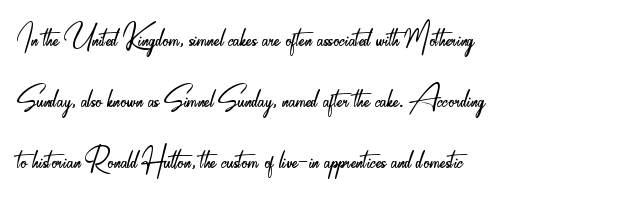
The image shows 40 px light, condensed sans-serif type; set left-aligned, normal line spacing (1.53x), normal letter spacing, not underlined; low stroke contrast and a small x-height.
